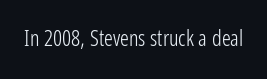
Q: Is the text bold? A: No.
Q: Is the text italic (slanted)? A: No, it is upright.
Q: Is the text underlined? A: No.
Q: Is the spacing between letters normal or unusually wide? A: Normal.
